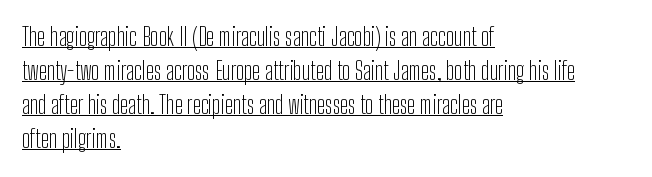
Q: Is the text bold? A: No.
Q: Is the text italic (slanted)? A: No, it is upright.
Q: Is the text underlined? A: Yes.
Q: How is the paragraph aligned? A: Left-aligned.
Q: Is the spacing between letters normal or unusually wide? A: Normal.
Q: Is the spacing between lines tight, normal or loose? A: Normal.
